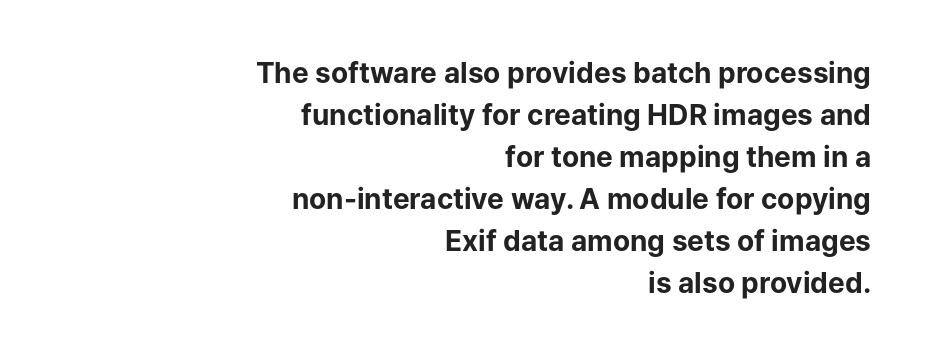
{"serif": "no", "italic": "no", "bold": "yes", "weight": "bold", "width": "normal", "stroke_contrast": "low", "x_height": "medium", "monospaced": "no", "underline": "no", "align": "right", "line_spacing": "normal", "line_spacing_ratio": 1.5, "letter_spacing": "normal", "letter_spacing_em": 0.0, "glyph_px": 28}
